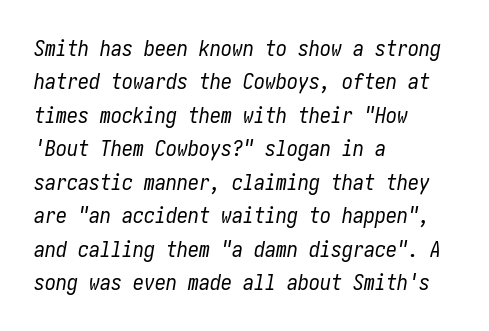
The strokes are not fattened; the text isn't bold. A typesetter would call this zero additional tracking. The area under the type is left untouched. Baseline-to-baseline distance is the conventional proportion of letter height.
